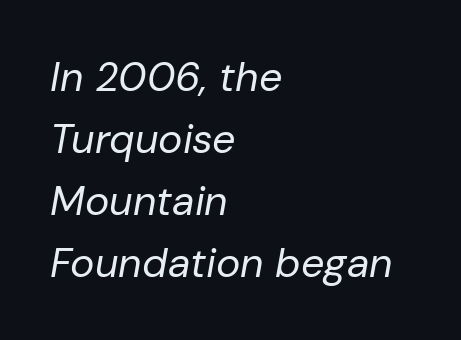
Successive baselines arrive at the customary interval. A typesetter would call this proportional, since set widths differ per character. How are the letters spaced? Ordinarily, with no added tracking. Just letters on the line, the space beneath them empty. The strokes are not fattened; the text isn't bold. This sample is left-justified, so line endings fall wherever the words run out.
